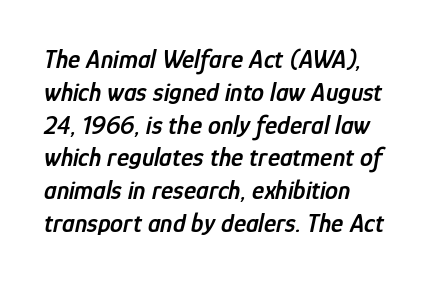
{"italic": "yes", "lean": "right", "slant_degrees": 12, "bold": "semi", "underline": "no", "align": "left", "line_spacing": "normal", "line_spacing_ratio": 1.26, "letter_spacing": "normal", "letter_spacing_em": 0.0, "glyph_px": 26}
